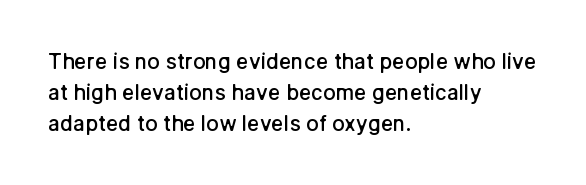
{"italic": "no", "bold": "semi", "underline": "no", "align": "left", "line_spacing": "normal", "line_spacing_ratio": 1.47, "letter_spacing": "normal", "letter_spacing_em": 0.0, "glyph_px": 21}
